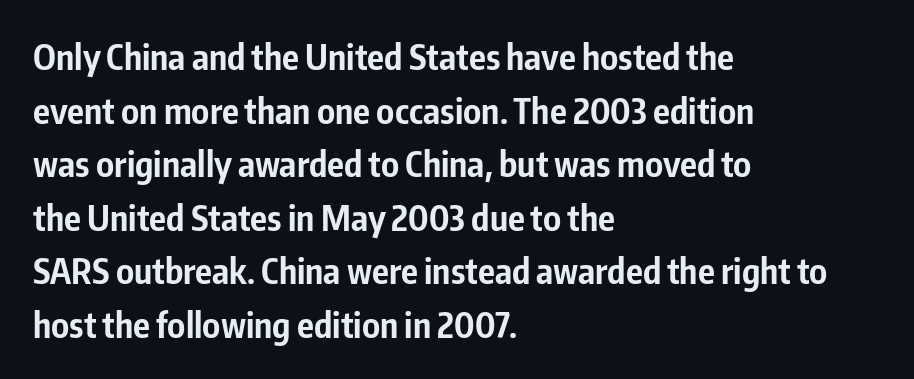
The image shows 35 px bold, condensed sans-serif type, upright; set left-aligned, normal line spacing (1.53x), normal letter spacing, not underlined; low stroke contrast and a medium x-height.
